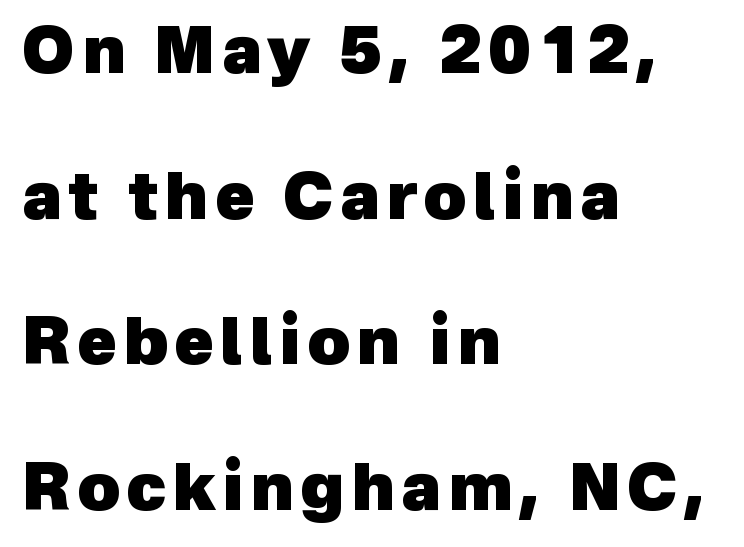
Q: Is the text bold? A: Yes.
Q: Is the typeface a serif or a sans-serif typeface? A: Sans-serif.
Q: Is the text underlined? A: No.
Q: How is the paragraph aligned? A: Left-aligned.
Q: Is the spacing between lines tight, normal or loose? A: Loose.
Q: Width (condensed, normal, or wide)? A: Normal.
Q: x-height? A: Medium.
Q: Monospaced? A: No.
